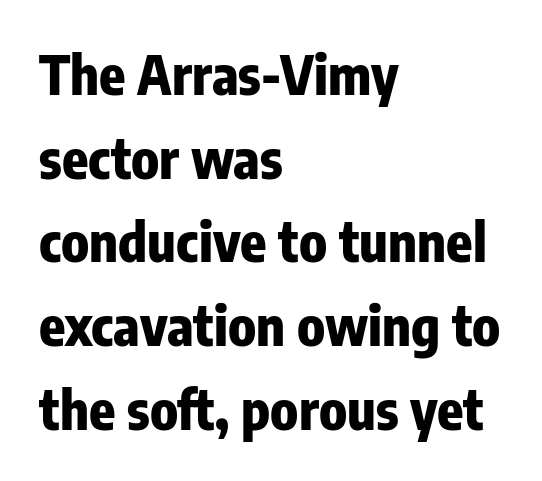
{"serif": "no", "italic": "no", "bold": "yes", "weight": "heavy", "width": "condensed", "stroke_contrast": "low", "x_height": "medium", "monospaced": "no", "underline": "no", "align": "left", "line_spacing": "normal", "line_spacing_ratio": 1.55, "letter_spacing": "normal", "letter_spacing_em": 0.0, "glyph_px": 54}
